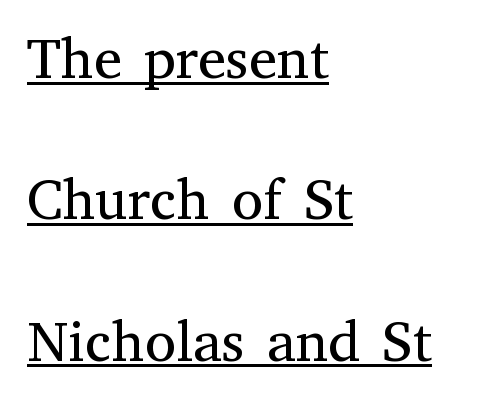
The image shows 57 px regular-weight serif type, upright; set left-aligned, loose line spacing (2.48x), normal letter spacing, underlined; medium stroke contrast and a medium x-height.
